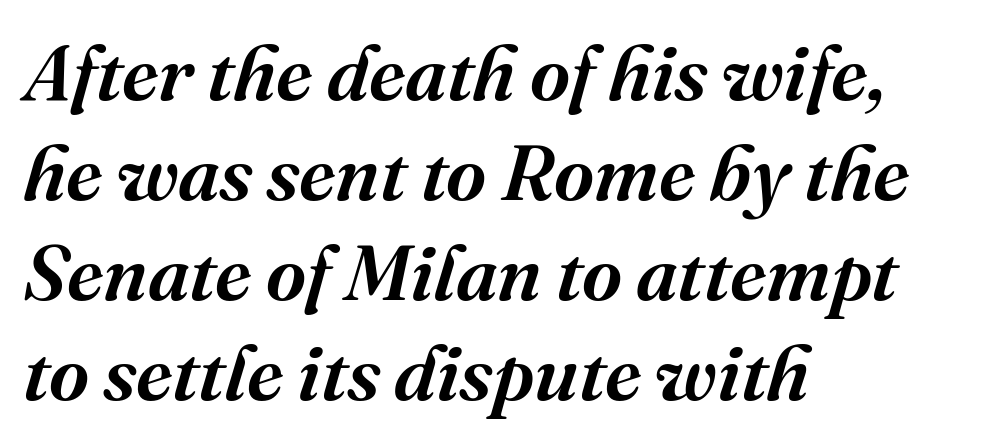
A typesetter would call this proportional, since set widths differ per character. This rendering features lettering with no underline. Each word holds together tightly as a unit, with standard inter-letter gaps. Regarding leading, the lines here are spaced in the standard way. One-word summary of the alignment: left.
